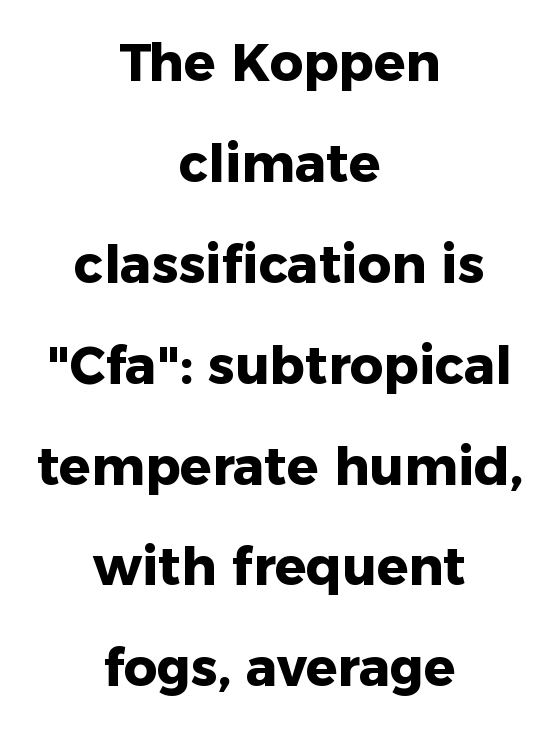
The image shows 52 px heavy sans-serif type, upright; set centered, loose line spacing (1.94x), normal letter spacing, not underlined; low stroke contrast and a medium x-height.
